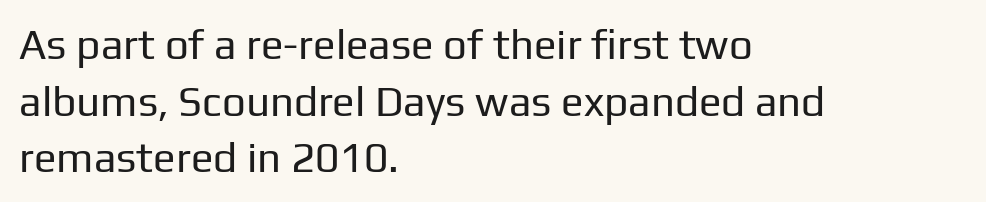
These glyphs show unthickened strokes, regular width or finer. Regarding serifs, this sample does without them. The passage shown is typed in a proportional face where columns would drift. Italic? Not at all — the glyphs are vertical. Glance below the letters and you will spot only blank space. Horizontal bands of white between lines are of average thickness.
